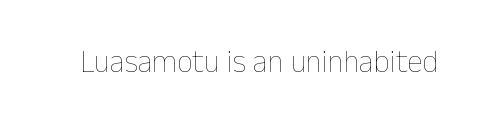
The image shows 31 px thin type, upright; set normal letter spacing, not underlined; low stroke contrast and a medium x-height.
